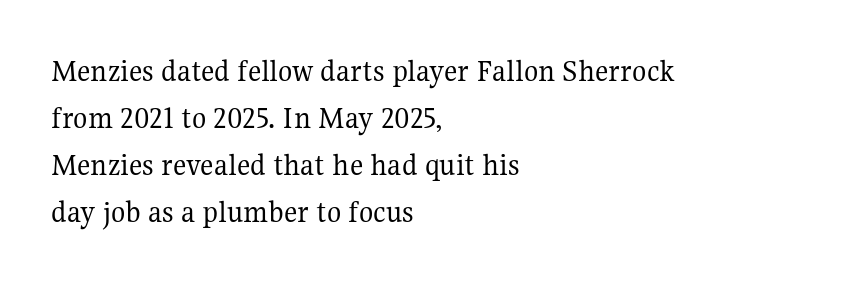
{"serif": "yes", "italic": "no", "bold": "no", "weight": "regular", "width": "normal", "stroke_contrast": "medium", "x_height": "medium", "monospaced": "no", "underline": "no", "align": "left", "line_spacing": "normal", "line_spacing_ratio": 1.42, "letter_spacing": "normal", "letter_spacing_em": 0.0, "glyph_px": 33}
